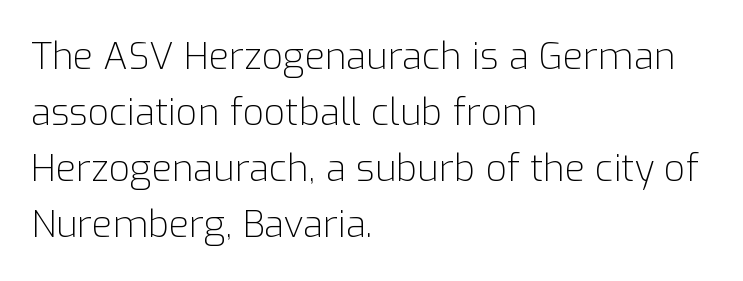
Q: Is the text bold? A: No.
Q: Is the text italic (slanted)? A: No, it is upright.
Q: Is the typeface a serif or a sans-serif typeface? A: Sans-serif.
Q: Is the text underlined? A: No.
Q: How is the paragraph aligned? A: Left-aligned.
Q: Is the spacing between letters normal or unusually wide? A: Normal.
Q: Is the spacing between lines tight, normal or loose? A: Normal.
Q: Width (condensed, normal, or wide)? A: Normal.
Q: Stroke contrast? A: Low.
Q: x-height? A: Medium.
Q: Monospaced? A: No.
